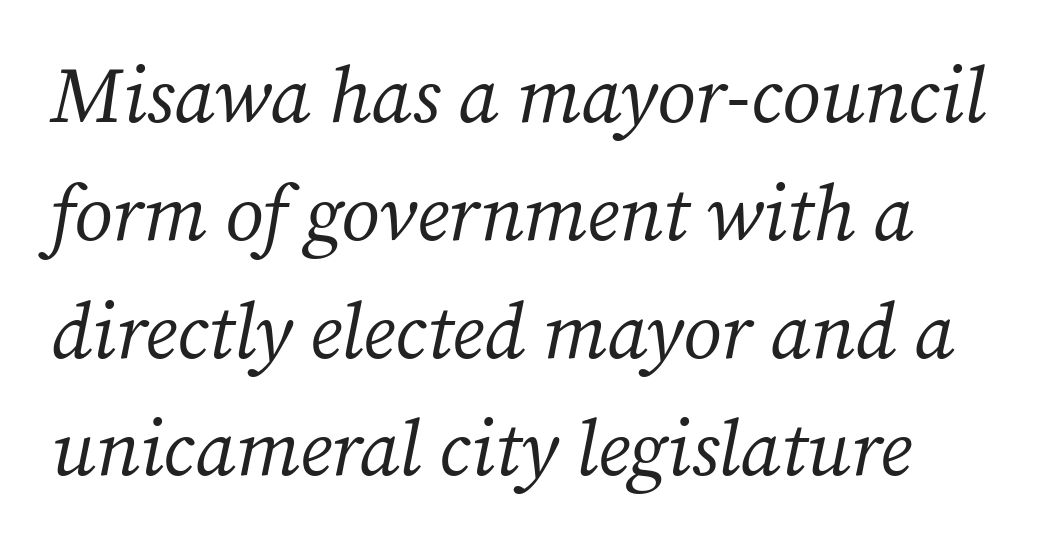
{"serif": "yes", "italic": "yes", "lean": "right", "slant_degrees": 12, "bold": "no", "weight": "regular", "width": "normal", "stroke_contrast": "medium", "x_height": "medium", "monospaced": "no", "underline": "no", "line_spacing": "normal", "line_spacing_ratio": 1.51, "letter_spacing": "normal", "letter_spacing_em": 0.0, "glyph_px": 78}
